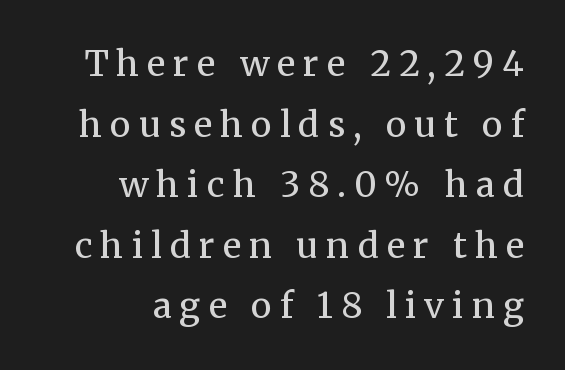
Q: Is the text bold? A: No.
Q: Is the text italic (slanted)? A: No, it is upright.
Q: Is the typeface a serif or a sans-serif typeface? A: Serif.
Q: Is the text underlined? A: No.
Q: How is the paragraph aligned? A: Right-aligned.
Q: Is the spacing between letters normal or unusually wide? A: Unusually wide.
Q: Width (condensed, normal, or wide)? A: Normal.
Q: Stroke contrast? A: Medium.
Q: x-height? A: Medium.
Q: Monospaced? A: No.
